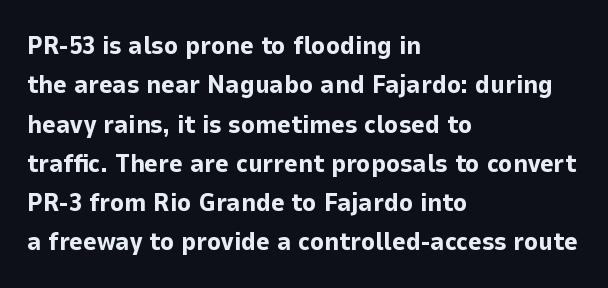
The image shows 26 px bold type, upright; set left-aligned, normal line spacing (1.51x), normal letter spacing, not underlined.
